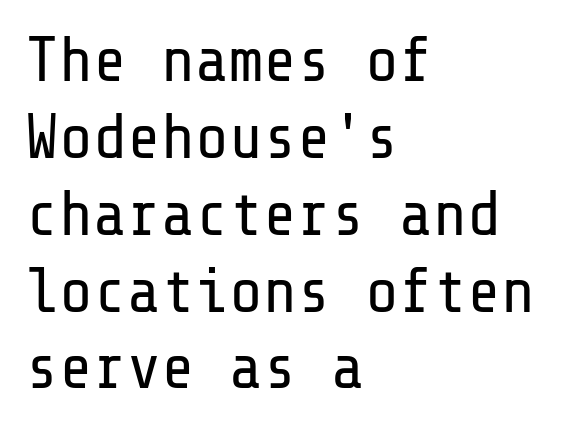
Q: Is the text bold? A: No.
Q: Is the text italic (slanted)? A: No, it is upright.
Q: Is the typeface a serif or a sans-serif typeface? A: Sans-serif.
Q: Is the text underlined? A: No.
Q: How is the paragraph aligned? A: Left-aligned.
Q: Is the spacing between letters normal or unusually wide? A: Normal.
Q: Width (condensed, normal, or wide)? A: Normal.
Q: Stroke contrast? A: Low.
Q: x-height? A: Medium.
